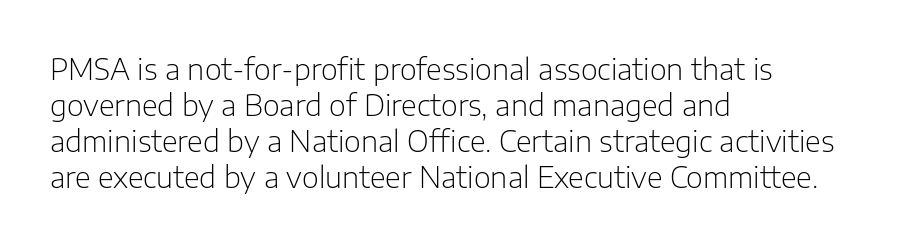
Q: Is the text bold? A: No.
Q: Is the text italic (slanted)? A: No, it is upright.
Q: Is the typeface a serif or a sans-serif typeface? A: Sans-serif.
Q: Is the text underlined? A: No.
Q: How is the paragraph aligned? A: Left-aligned.
Q: Is the spacing between letters normal or unusually wide? A: Normal.
Q: Width (condensed, normal, or wide)? A: Normal.
Q: Stroke contrast? A: Low.
Q: x-height? A: Medium.
Q: Monospaced? A: No.
